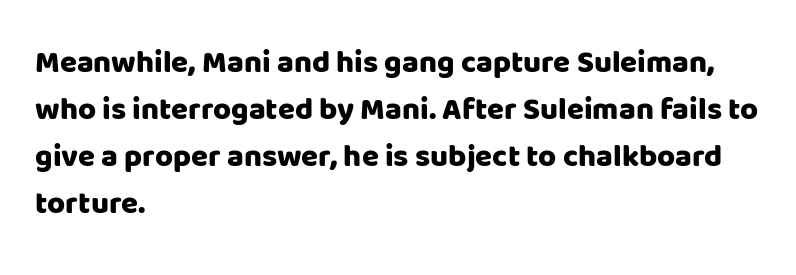
The image shows 31 px sans-serif type, upright; set left-aligned, normal line spacing (1.52x), normal letter spacing, not underlined; low stroke contrast and a large x-height.
